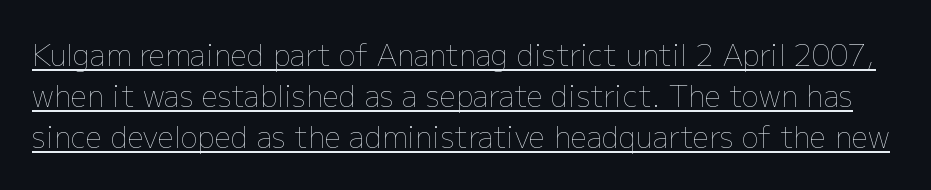
Q: Is the text bold? A: No.
Q: Is the text italic (slanted)? A: No, it is upright.
Q: Is the text underlined? A: Yes.
Q: Is the spacing between letters normal or unusually wide? A: Normal.
Q: Is the spacing between lines tight, normal or loose? A: Normal.
Q: Width (condensed, normal, or wide)? A: Normal.
Q: Stroke contrast? A: Low.
Q: x-height? A: Medium.
Q: Monospaced? A: No.
